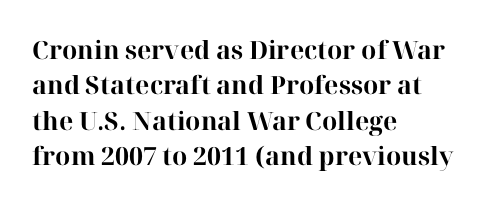
{"italic": "no", "bold": "yes", "underline": "no", "align": "left", "line_spacing": "normal", "line_spacing_ratio": 1.42, "letter_spacing": "normal", "letter_spacing_em": 0.0, "glyph_px": 25}
